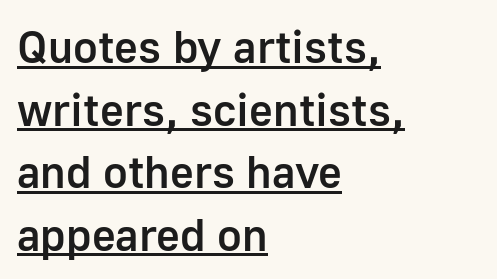
The image shows 46 px semibold sans-serif type, upright; set left-aligned, normal line spacing (1.36x), normal letter spacing, underlined; low stroke contrast and a medium x-height.
